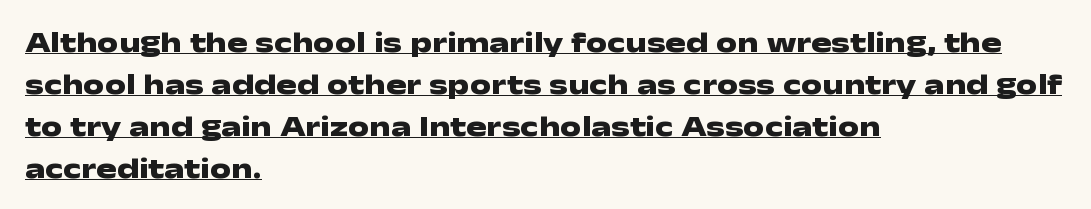
{"serif": "no", "italic": "no", "bold": "yes", "weight": "heavy", "width": "wide", "stroke_contrast": "low", "x_height": "medium", "monospaced": "no", "underline": "yes", "align": "left", "line_spacing": "normal", "line_spacing_ratio": 1.4, "letter_spacing": "normal", "letter_spacing_em": 0.0, "glyph_px": 30}
